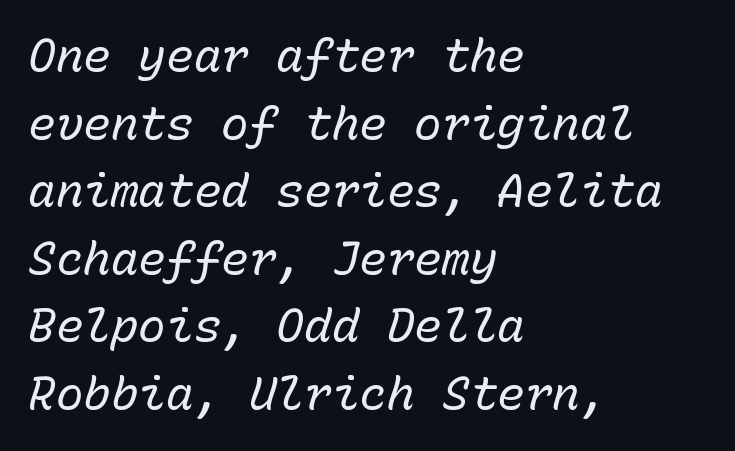
{"italic": "yes", "lean": "right", "slant_degrees": 15, "bold": "no", "weight": "regular", "width": "normal", "stroke_contrast": "low", "x_height": "medium", "monospaced": "yes", "underline": "no", "align": "left", "line_spacing": "normal", "line_spacing_ratio": 1.47, "letter_spacing": "normal", "letter_spacing_em": 0.0, "glyph_px": 46}
